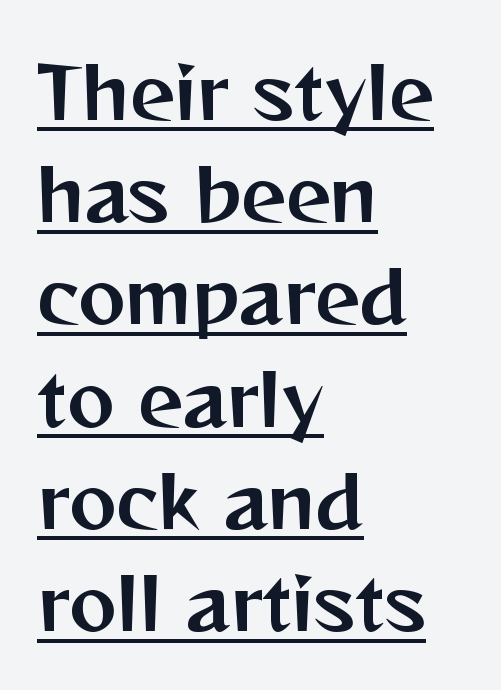
Font category for this specimen: sans-serif. The lettering is marked with a stroke running underneath it. Layout note: lines flush left. You can tell it's not italic because the verticals are truly vertical. Each letter keeps its own natural width here, so spacing adapts to shape. Inter-character spacing is left at the font's built-in metrics.
